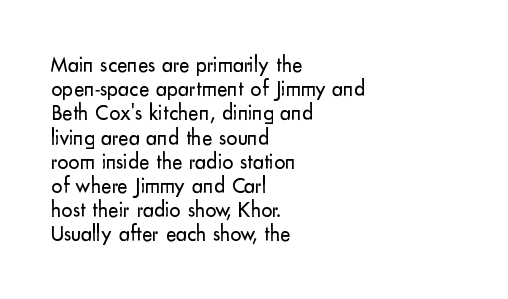
Q: Is the text bold? A: No.
Q: Is the text italic (slanted)? A: No, it is upright.
Q: Is the text underlined? A: No.
Q: How is the paragraph aligned? A: Left-aligned.
Q: Is the spacing between letters normal or unusually wide? A: Normal.
Q: Is the spacing between lines tight, normal or loose? A: Tight.
